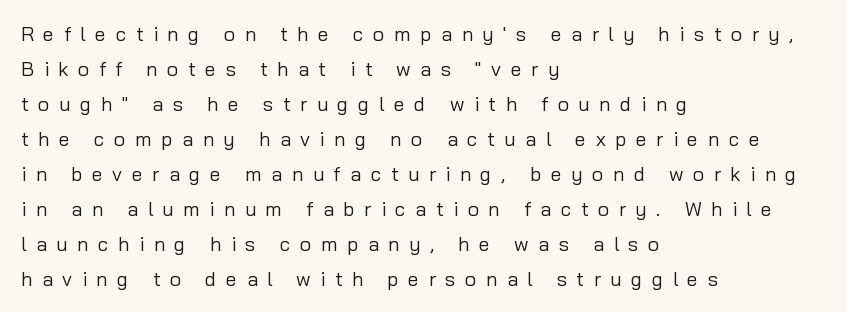
Typeset ragged right — the left edge is the straight one. Glance below the letters and you will spot only blank space. These glyphs show unthickened strokes, regular width or finer. The type sits square on the baseline with zero lean. Does extra space separate the letters? Yes, quite a lot of it.
